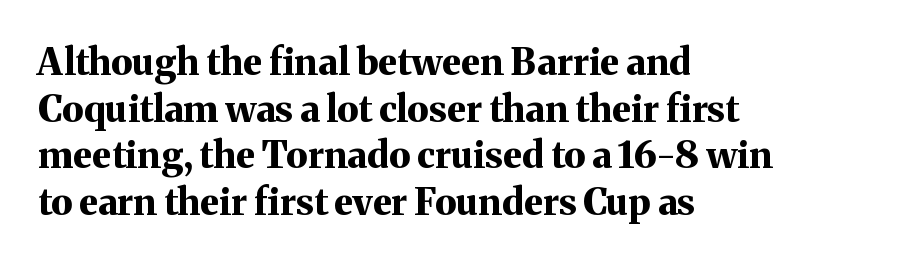
Italic: no, the glyphs are upright roman. The face used here has the dense, thick strokes of a bold. Nobody drew a line under any word here. Visually the block forms a straight wall on the left and a jagged coastline on the right. The line texture is even and compact thanks to regular tracking. You could not count columns in this text — the font is proportionally spaced.
